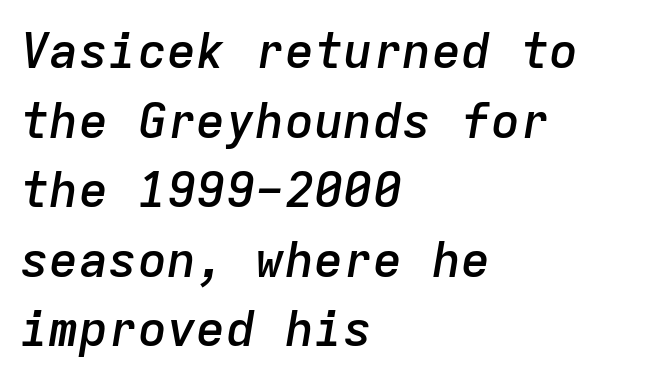
{"italic": "yes", "lean": "right", "slant_degrees": 9, "bold": "semi", "weight": "semibold", "width": "normal", "stroke_contrast": "low", "x_height": "medium", "monospaced": "yes", "underline": "no", "align": "left", "line_spacing": "normal", "line_spacing_ratio": 1.42, "letter_spacing": "normal", "letter_spacing_em": 0.0, "glyph_px": 49}
